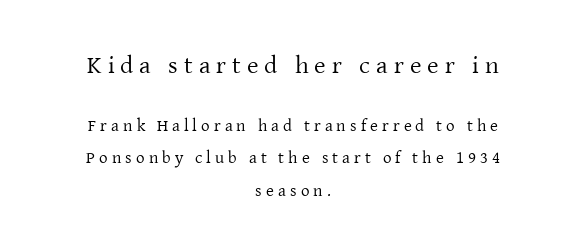
{"italic": "no", "bold": "no", "underline": "no", "align": "center", "line_spacing_ratio": 1.89, "letter_spacing": "wide", "letter_spacing_em": 0.24, "larger_block": "first", "size_ratio": 1.47, "glyph_px": 25}
